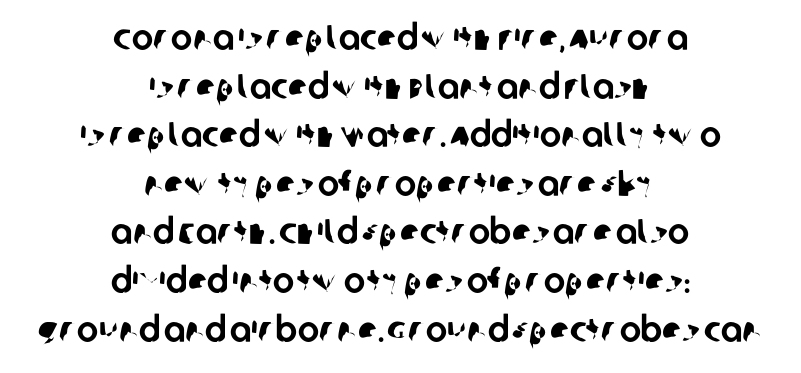
{"serif": "no", "width": "normal", "stroke_contrast": "low", "x_height": "large", "monospaced": "no", "underline": "no", "align": "center", "line_spacing": "normal", "line_spacing_ratio": 1.35, "letter_spacing": "normal", "letter_spacing_em": 0.0, "glyph_px": 36}
